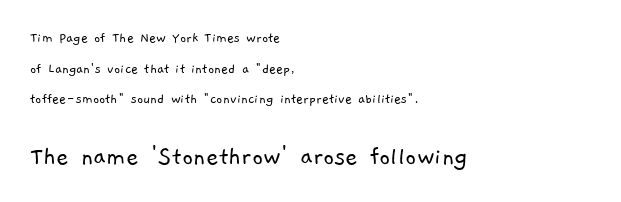
The image shows 27 px text type; set left-aligned, loose line spacing (2.04x), normal letter spacing, not underlined; the second (bottom) block is 1.8x larger.
